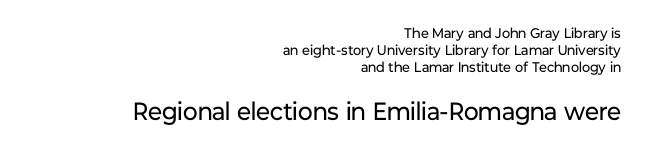
Q: Is the text bold? A: No.
Q: Is the text italic (slanted)? A: No, it is upright.
Q: Is the text underlined? A: No.
Q: How is the paragraph aligned? A: Right-aligned.
Q: Is the spacing between letters normal or unusually wide? A: Normal.
Q: Which block of text is set in a larger size, the first (top) or the second (bottom)? A: The second (bottom) one.
